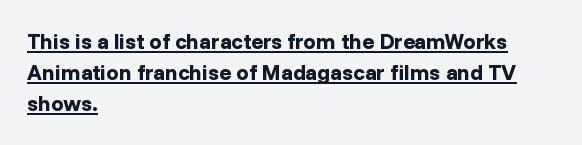
{"italic": "no", "bold": "yes", "underline": "yes", "align": "left", "line_spacing": "normal", "line_spacing_ratio": 1.41, "letter_spacing": "normal", "letter_spacing_em": 0.0, "glyph_px": 22}
